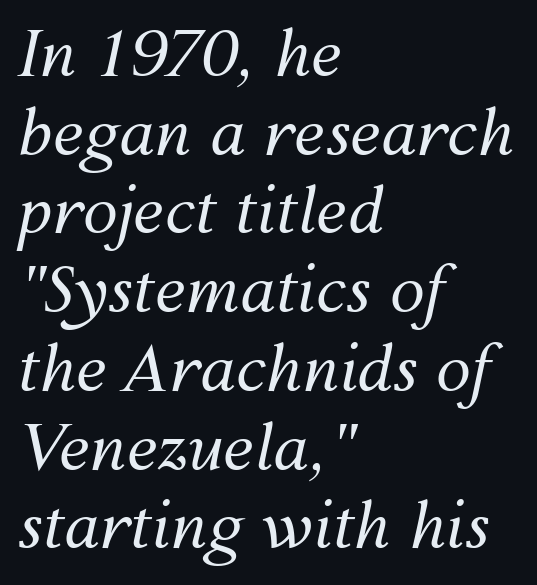
{"italic": "yes", "lean": "right", "slant_degrees": 12, "bold": "no", "weight": "regular", "width": "normal", "stroke_contrast": "medium", "x_height": "medium", "monospaced": "no", "underline": "no", "align": "left", "line_spacing": "normal", "line_spacing_ratio": 1.25, "letter_spacing": "normal", "letter_spacing_em": 0.0, "glyph_px": 63}
